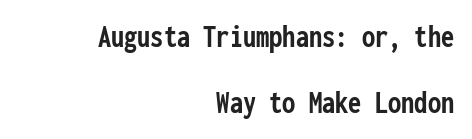
The glyphs in this specimen are sans serif. Compared with typical body copy, the letter spacing here is the same. Clear beneath every line of the passage. Leading: increased. Where is the straight margin? On the right. The letters march in equal steps, a hallmark of fixed-pitch type.
